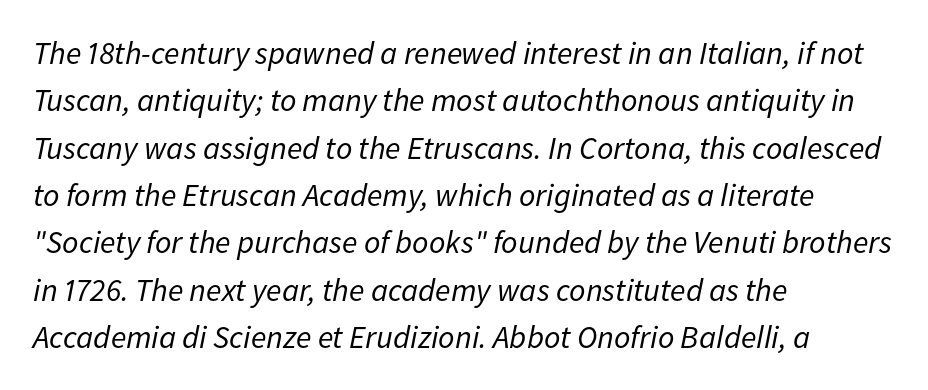
{"italic": "yes", "lean": "right", "slant_degrees": 11, "bold": "no", "weight": "regular", "width": "normal", "stroke_contrast": "low", "x_height": "medium", "monospaced": "no", "underline": "no", "align": "left", "line_spacing": "normal", "line_spacing_ratio": 1.48, "letter_spacing": "normal", "letter_spacing_em": 0.0, "glyph_px": 32}
